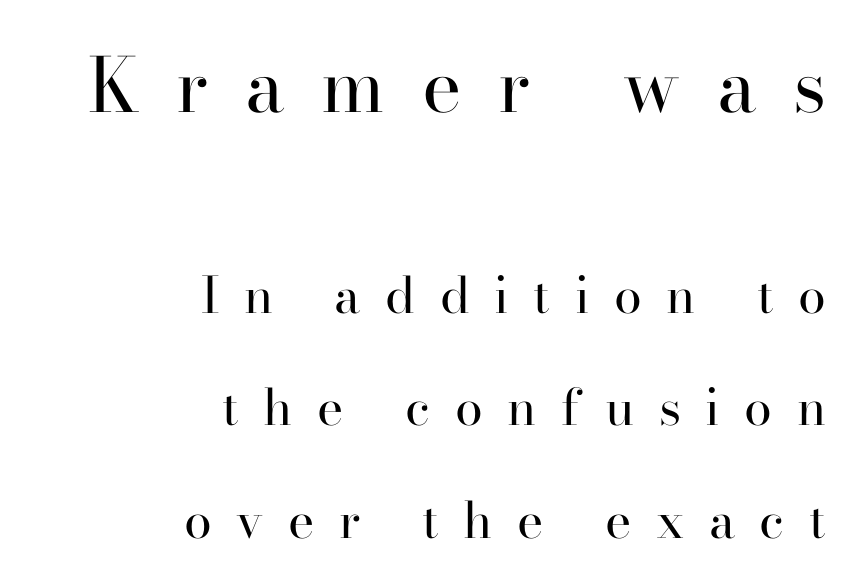
Q: Is the text bold? A: No.
Q: Is the text italic (slanted)? A: No, it is upright.
Q: Is the typeface a serif or a sans-serif typeface? A: Serif.
Q: Is the text underlined? A: No.
Q: How is the paragraph aligned? A: Right-aligned.
Q: Is the spacing between letters normal or unusually wide? A: Unusually wide.
Q: Is the spacing between lines tight, normal or loose? A: Loose.
Q: Which block of text is set in a larger size, the first (top) or the second (bottom)? A: The first (top) one.
Q: Width (condensed, normal, or wide)? A: Normal.
Q: Stroke contrast? A: High.
Q: x-height? A: Small.
Q: Monospaced? A: No.
